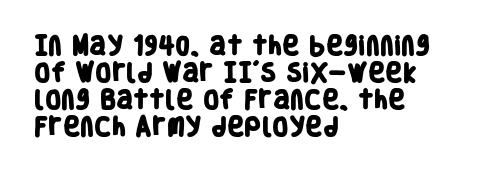
The image shows 21 px bold type; set left-aligned, normal line spacing (1.29x), normal letter spacing, not underlined.
